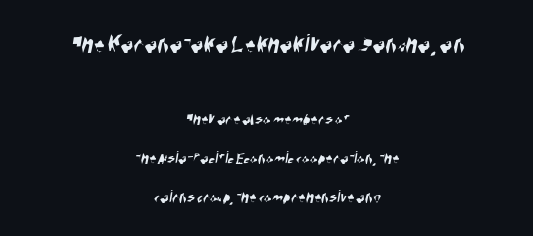
Alignment: centered. Notice the wide empty band between every row — that's loose leading. A student would notice the top passage is typeset larger than what follows. The gaps between neighbouring characters are ordinary and unremarkable. The space beneath each line is pristine and unruled.
